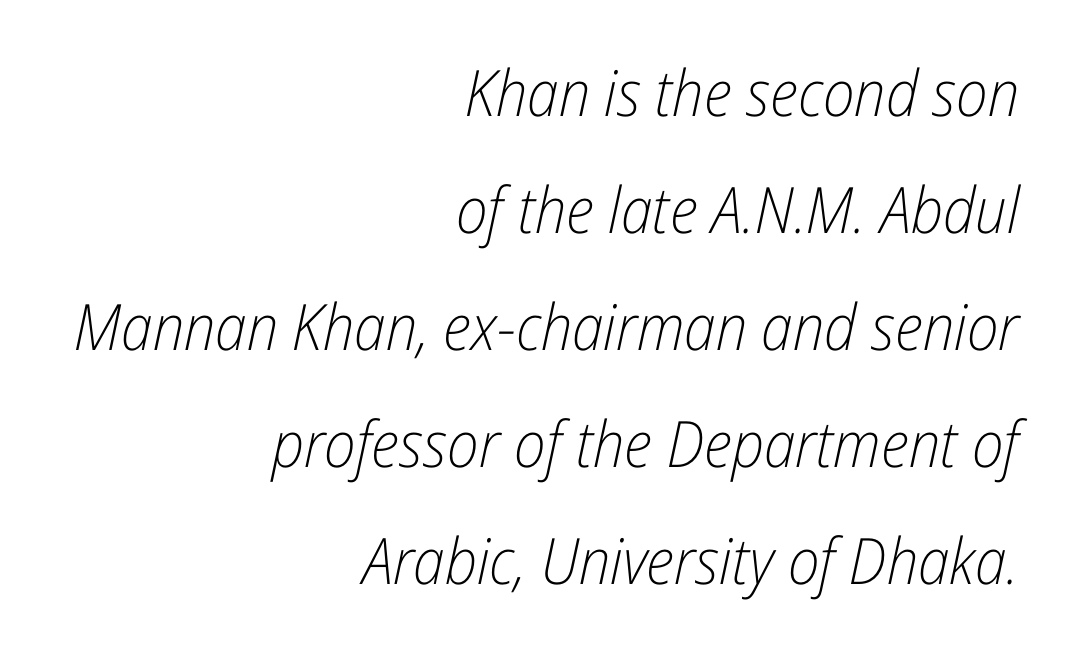
The image shows 64 px light, condensed type, italic (leaning right); set right-aligned, line spacing 1.83x, normal letter spacing, not underlined; low stroke contrast and a medium x-height.
